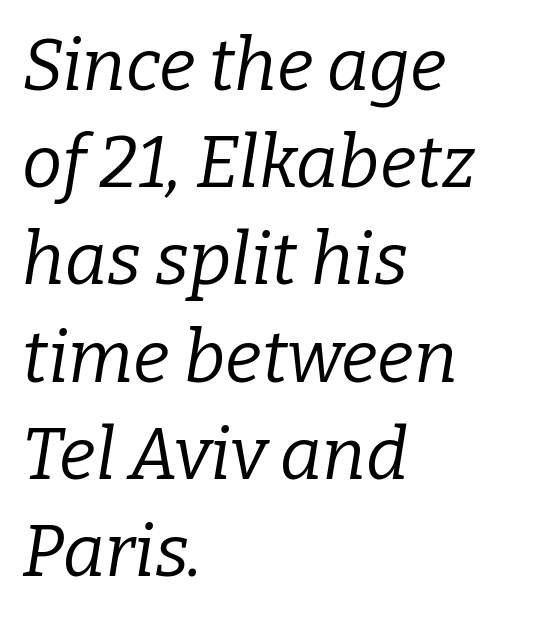
How are the letters spaced? Ordinarily, with no added tracking. Classification — serif. The string is rendered with underlining switched off. Which margin do the lines hug? The left one — the right edge is uneven.
